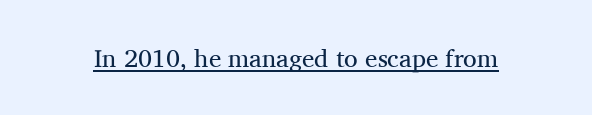
{"italic": "no", "bold": "no", "underline": "yes", "letter_spacing": "normal", "letter_spacing_em": 0.0, "glyph_px": 25}
